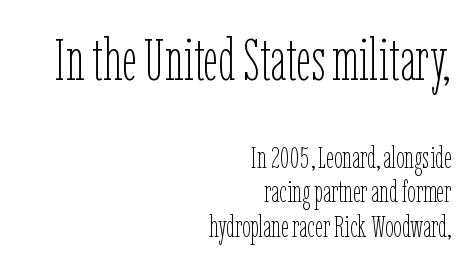
The image shows 59 px thin, condensed type, upright; set right-aligned, line spacing 1.16x, normal letter spacing, not underlined; the first (top) block is 1.97x larger; low stroke contrast and a medium x-height.
